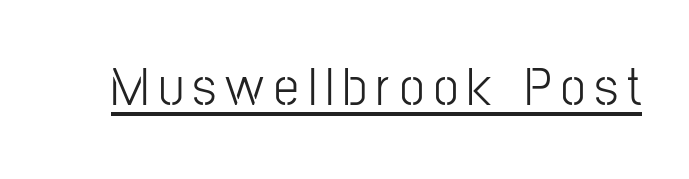
The letters advance in unequal steps, a hallmark of proportional type. Vertical stems look standard width or narrower in stroke. The letters carry no serifs — their stems end cleanly without finishing strokes. Notice how a bar underscores the lettering throughout.
